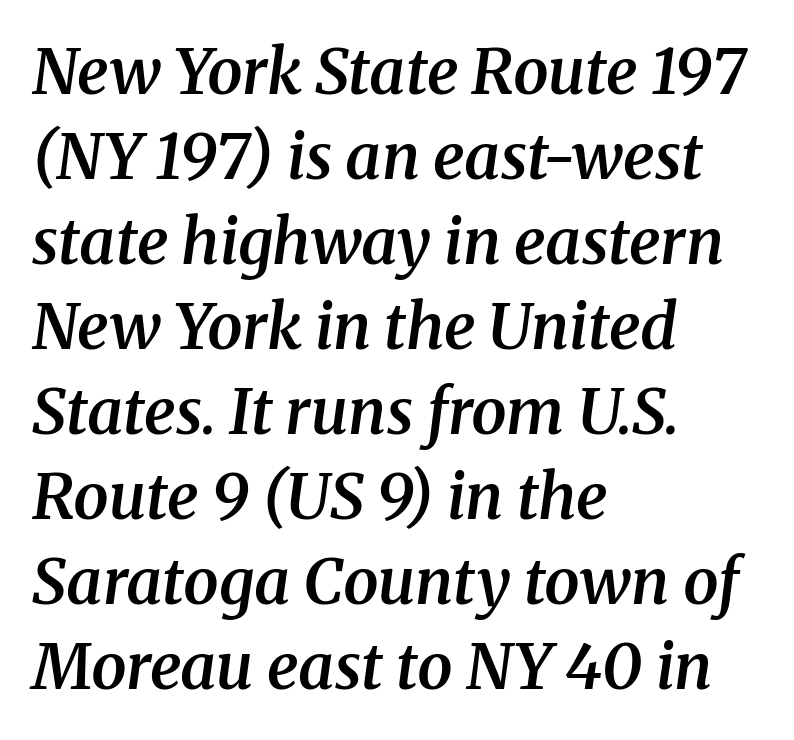
The type family on display is of the serif kind. Looking at the ascenders, they clearly lean. Every row of glyphs begins at an identical x-position on the left. Successive baselines arrive at the customary interval. Moderately thickened strokes mark this as semibold type.
